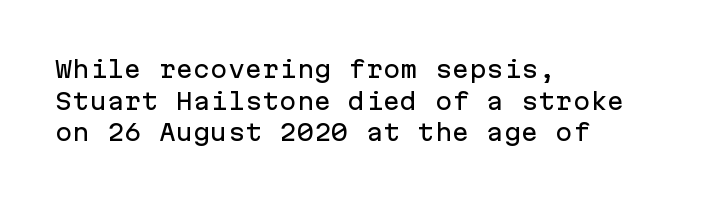
The tracking reads as untouched default to a designer's eye. These lines were composed using upright roman letters. A clean baseline with only descenders dipping below it. The designer left line spacing at the default. The lines are quadded left.
